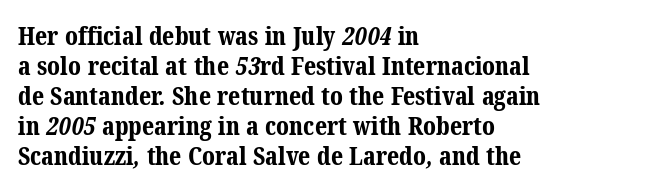
The image shows 25 px bold type; set left-aligned, line spacing 1.2x, normal letter spacing, not underlined.
